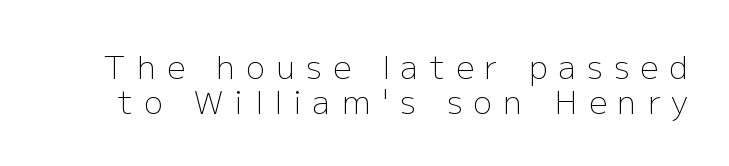
Q: Is the text bold? A: No.
Q: Is the text italic (slanted)? A: No, it is upright.
Q: Is the typeface a serif or a sans-serif typeface? A: Sans-serif.
Q: Is the text underlined? A: No.
Q: Is the spacing between letters normal or unusually wide? A: Unusually wide.
Q: Is the spacing between lines tight, normal or loose? A: Tight.
Q: Width (condensed, normal, or wide)? A: Normal.
Q: Stroke contrast? A: Low.
Q: x-height? A: Medium.
Q: Monospaced? A: No.
